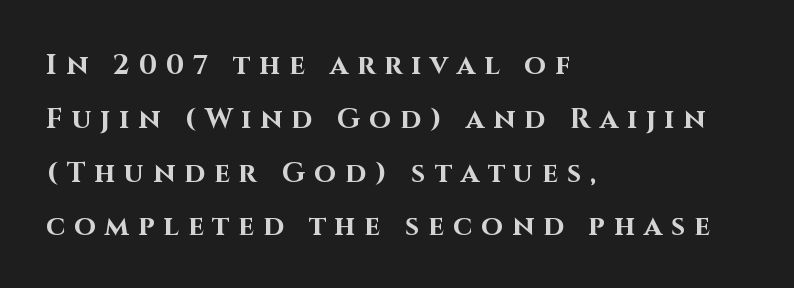
The designer dialed line spacing up above the default. Note the varied advance widths — an 'i' is clearly narrower than an 'm'. Alignment: flush left. Note: no serifs on the glyphs.
